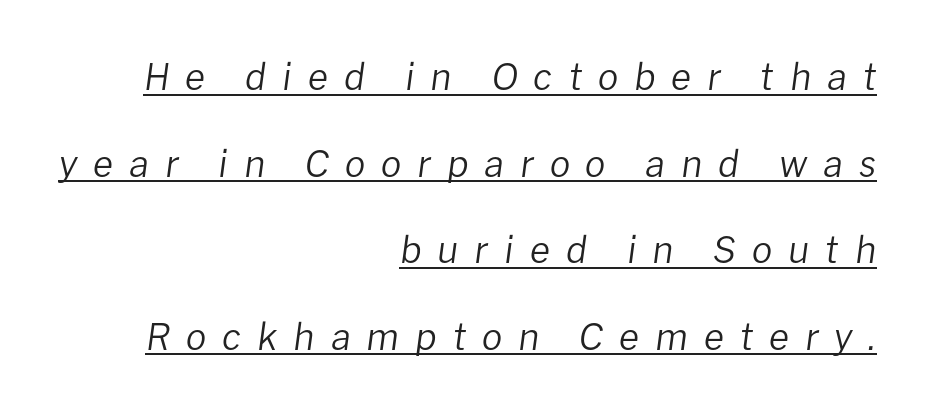
These lines are rendered in a variable-pitch font. An italicized treatment has been applied to the whole sample. Teacher's note: observe the even right margin — that is flush-right alignment. Here the glyphs are tracked loosely, breaking word shapes into spaced letters.
